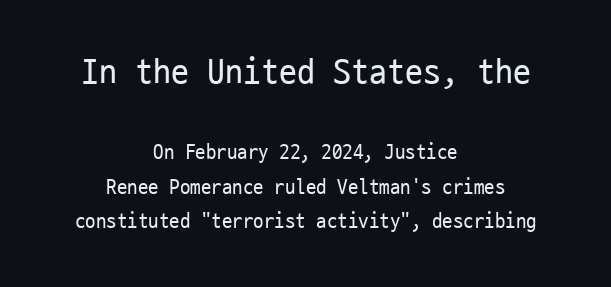
{"serif": "no", "italic": "no", "bold": "no", "weight": "regular", "width": "condensed", "stroke_contrast": "low", "x_height": "medium", "monospaced": "yes", "underline": "no", "align": "center", "line_spacing": "normal", "line_spacing_ratio": 1.65, "letter_spacing": "normal", "letter_spacing_em": 0.0, "larger_block": "first", "size_ratio": 1.71, "glyph_px": 36}
